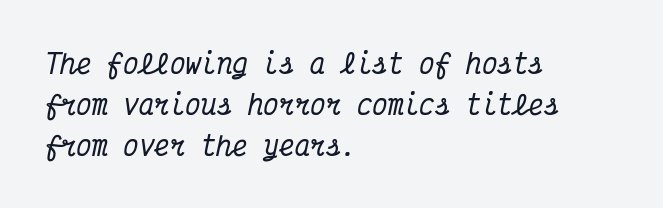
Students, note that the glyphs here touch the page at normal intervals. This rendering features lettering with no underline. Caption: multi-line text, flush left, ragged right. Evenly set lines give the paragraph a standard silhouette. The rendering applies a slant to the glyphs.
